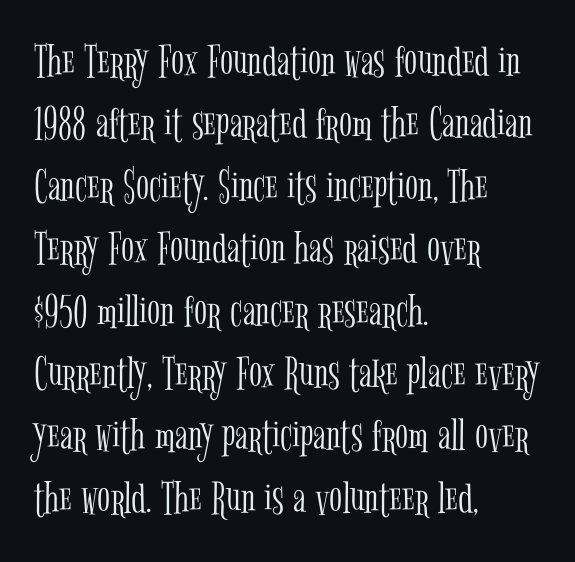
Q: Is the text bold? A: No.
Q: Is the text italic (slanted)? A: No, it is upright.
Q: Is the typeface a serif or a sans-serif typeface? A: Serif.
Q: Is the text underlined? A: No.
Q: How is the paragraph aligned? A: Left-aligned.
Q: Is the spacing between letters normal or unusually wide? A: Normal.
Q: Is the spacing between lines tight, normal or loose? A: Normal.
Q: Width (condensed, normal, or wide)? A: Condensed.
Q: Stroke contrast? A: Low.
Q: x-height? A: Medium.
Q: Monospaced? A: No.
